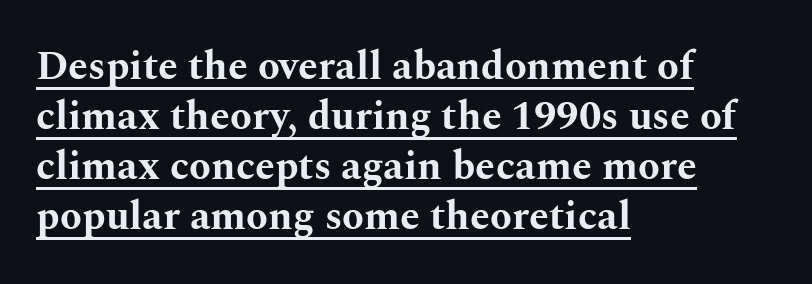
Think of a printed novel: that variable character pitch is what you see here. The typography opts for an upright posture over an oblique one. These lines are set flush left with a ragged right edge. What weight is shown? A full bold with thick strokes. Compared with undecorated copy, this sample adds a rule below the words. Words appear dense and cohesive because spacing is normal.
